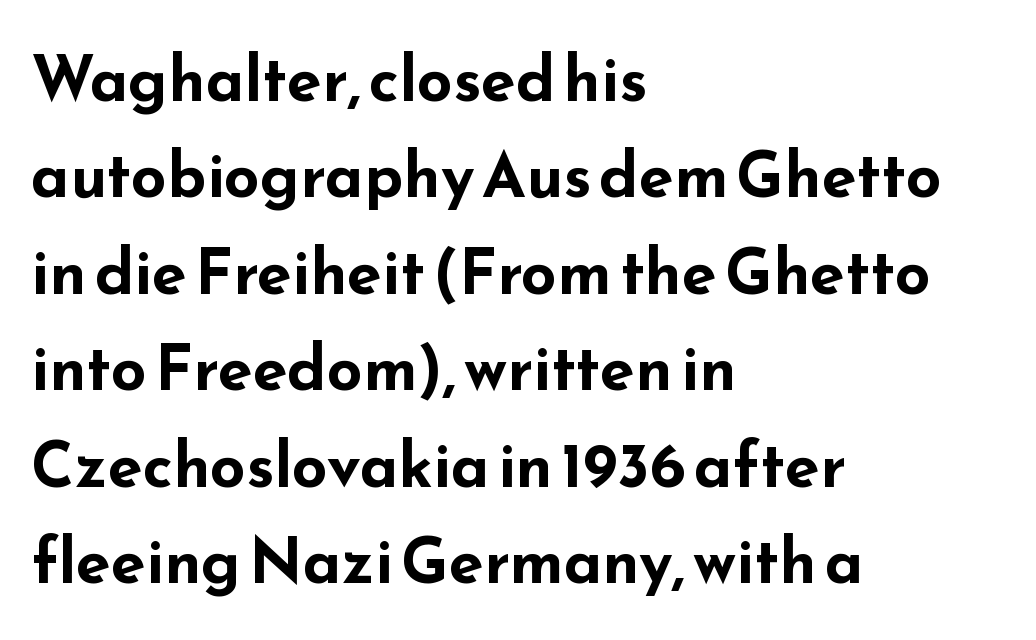
{"serif": "no", "italic": "no", "bold": "yes", "weight": "bold", "width": "wide", "stroke_contrast": "low", "x_height": "small", "monospaced": "no", "underline": "no", "align": "left", "line_spacing": "normal", "line_spacing_ratio": 1.53, "letter_spacing": "normal", "letter_spacing_em": 0.0, "glyph_px": 63}
